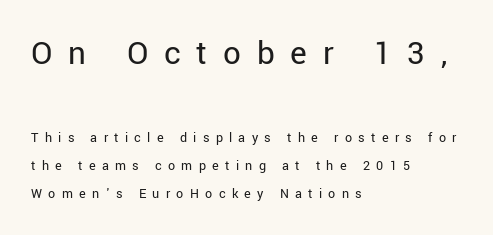
{"serif": "no", "italic": "no", "bold": "no", "weight": "regular", "width": "normal", "stroke_contrast": "low", "x_height": "medium", "monospaced": "no", "underline": "no", "align": "left", "line_spacing": "loose", "line_spacing_ratio": 1.98, "letter_spacing": "wide", "letter_spacing_em": 0.45, "larger_block": "first", "size_ratio": 2.5, "glyph_px": 35}
